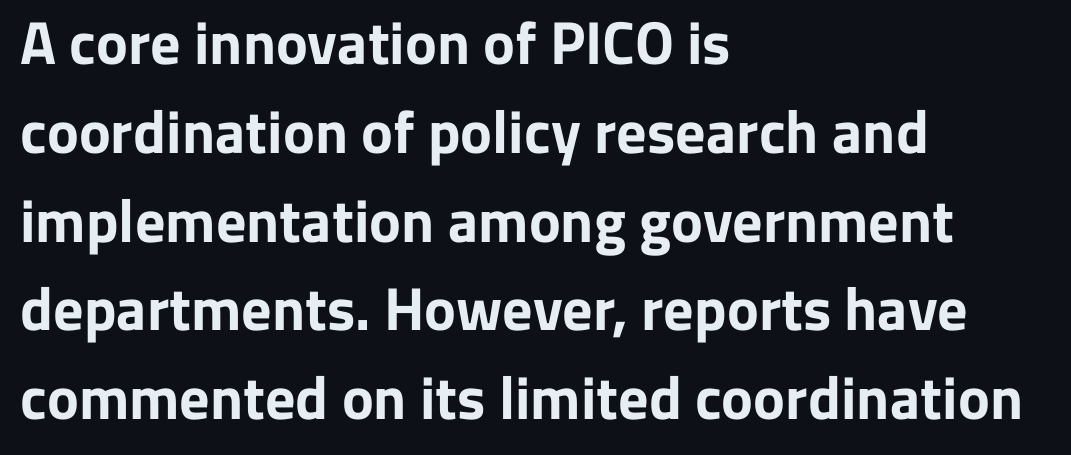
{"serif": "no", "italic": "no", "bold": "yes", "weight": "bold", "width": "normal", "stroke_contrast": "low", "x_height": "medium", "monospaced": "no", "underline": "no", "align": "left", "line_spacing": "normal", "line_spacing_ratio": 1.48, "letter_spacing": "normal", "letter_spacing_em": 0.0, "glyph_px": 60}
